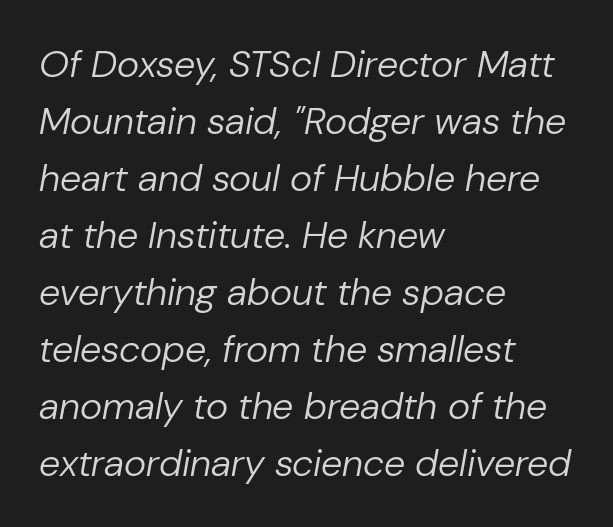
Q: Is the text bold? A: No.
Q: Is the text italic (slanted)? A: Yes, it leans right by about 10 degrees.
Q: Is the text underlined? A: No.
Q: How is the paragraph aligned? A: Left-aligned.
Q: Is the spacing between letters normal or unusually wide? A: Normal.
Q: Is the spacing between lines tight, normal or loose? A: Normal.
Q: Width (condensed, normal, or wide)? A: Normal.
Q: Stroke contrast? A: Low.
Q: x-height? A: Medium.
Q: Monospaced? A: No.
